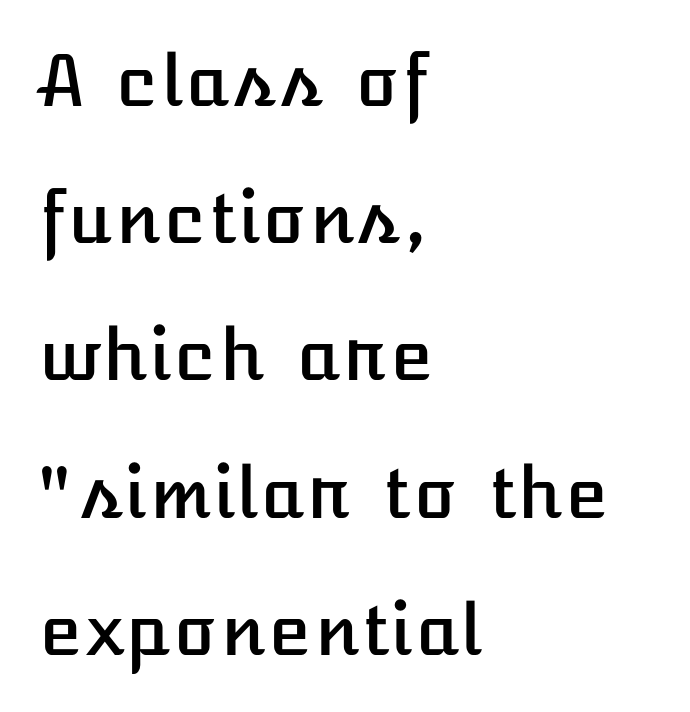
{"italic": "no", "width": "normal", "stroke_contrast": "low", "x_height": "medium", "underline": "no", "align": "left", "line_spacing": "loose", "line_spacing_ratio": 1.96, "letter_spacing": "normal", "letter_spacing_em": 0.0, "glyph_px": 70}
